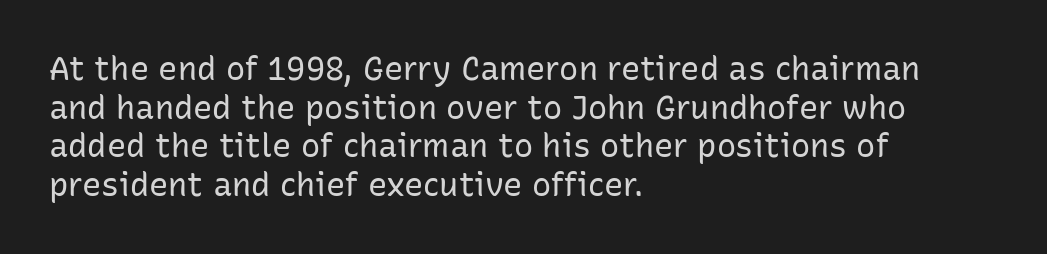
Q: Is the text bold? A: No.
Q: Is the text italic (slanted)? A: No, it is upright.
Q: Is the typeface a serif or a sans-serif typeface? A: Sans-serif.
Q: Is the text underlined? A: No.
Q: How is the paragraph aligned? A: Left-aligned.
Q: Is the spacing between letters normal or unusually wide? A: Normal.
Q: Width (condensed, normal, or wide)? A: Normal.
Q: Stroke contrast? A: Low.
Q: x-height? A: Medium.
Q: Monospaced? A: No.
